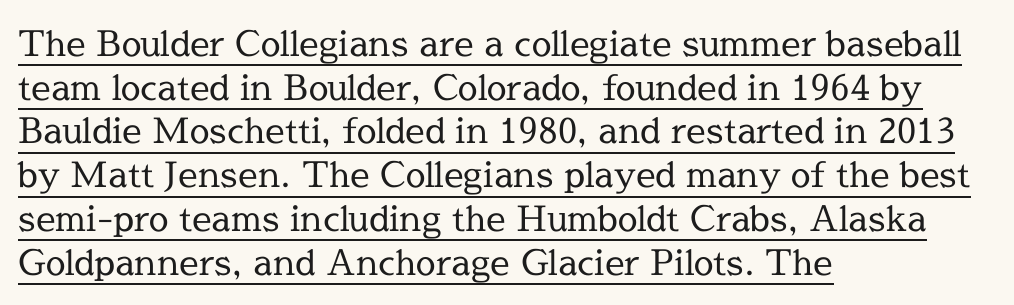
Q: Is the text bold? A: No.
Q: Is the text italic (slanted)? A: No, it is upright.
Q: Is the typeface a serif or a sans-serif typeface? A: Serif.
Q: Is the text underlined? A: Yes.
Q: How is the paragraph aligned? A: Left-aligned.
Q: Is the spacing between letters normal or unusually wide? A: Normal.
Q: Is the spacing between lines tight, normal or loose? A: Normal.
Q: Width (condensed, normal, or wide)? A: Normal.
Q: x-height? A: Medium.
Q: Monospaced? A: No.
